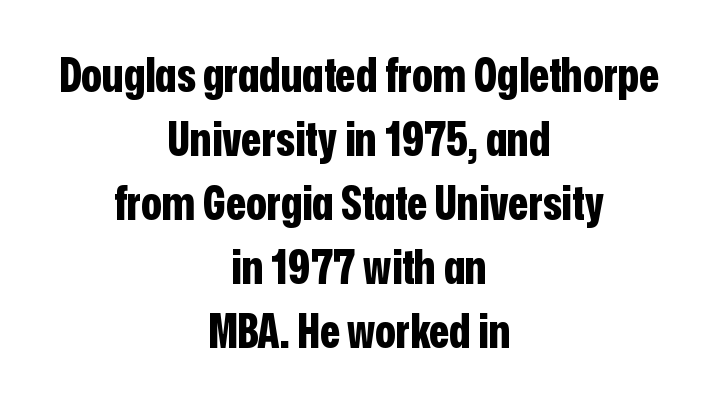
The image shows 47 px bold, condensed sans-serif type, upright; set centered, normal line spacing (1.36x), normal letter spacing, not underlined; low stroke contrast and a medium x-height.
